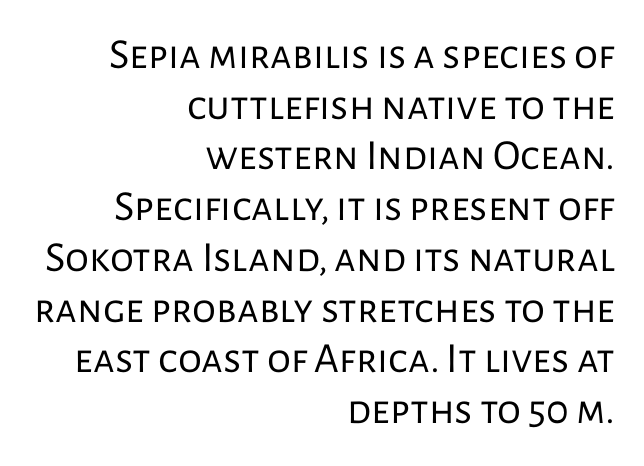
Unbolded letterforms with no extra heft. Spacing verdict: proportional, widths tailored to each character. The gap between lines stays unmarked. The letterforms sit shoulder to shoulder at normal distance. Typographically, this falls in the sans-serif category. Caption: multi-line text, flush right, ragged left.
